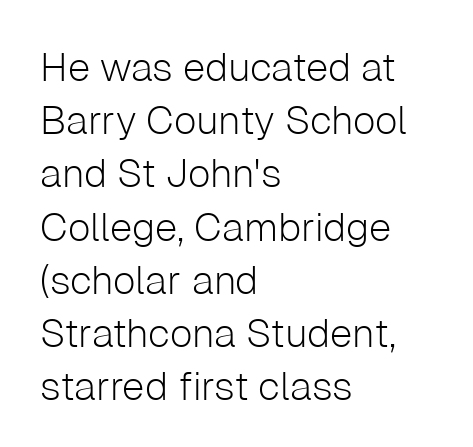
The image shows 40 px light sans-serif type, upright; set left-aligned, normal line spacing (1.33x), normal letter spacing, not underlined; low stroke contrast and a medium x-height.
